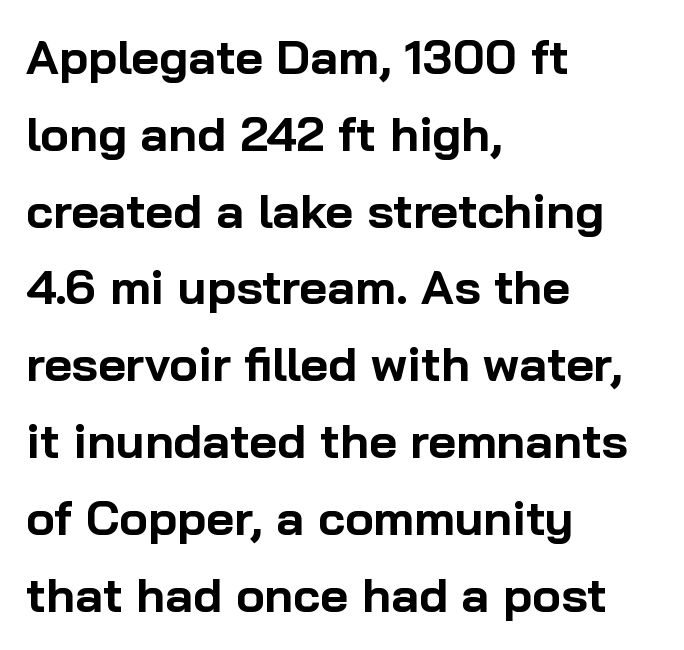
Q: Is the text bold? A: Yes.
Q: Is the text italic (slanted)? A: No, it is upright.
Q: Is the typeface a serif or a sans-serif typeface? A: Sans-serif.
Q: Is the text underlined? A: No.
Q: How is the paragraph aligned? A: Left-aligned.
Q: Is the spacing between letters normal or unusually wide? A: Normal.
Q: Is the spacing between lines tight, normal or loose? A: Normal.
Q: Width (condensed, normal, or wide)? A: Normal.
Q: Stroke contrast? A: Low.
Q: x-height? A: Medium.
Q: Monospaced? A: No.
